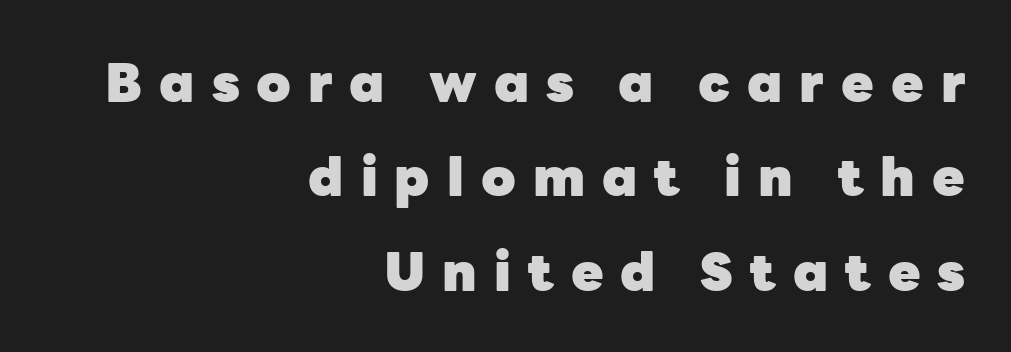
The image shows 53 px heavy sans-serif type, upright; set right-aligned, line spacing 1.78x, unusually wide letter spacing (+0.32 em), not underlined; low stroke contrast and a medium x-height.
